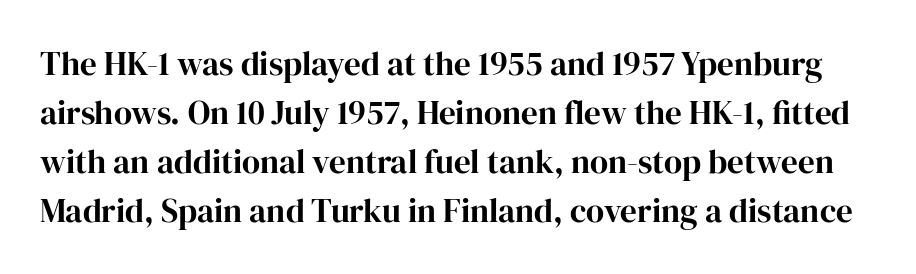
Tracking here is standard; glyphs follow each other at the usual distance. The rendering shows small feet on the letterforms — a serif design. Does the leading feel generous? No, just average. Here the designer chose a conventional face with non-uniform glyph widths. The specimen omits any rule beneath the text block's lines.
